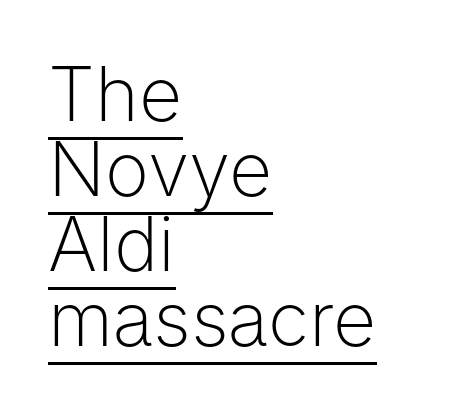
Q: Is the text bold? A: No.
Q: Is the text italic (slanted)? A: No, it is upright.
Q: Is the typeface a serif or a sans-serif typeface? A: Sans-serif.
Q: Is the text underlined? A: Yes.
Q: How is the paragraph aligned? A: Left-aligned.
Q: Is the spacing between letters normal or unusually wide? A: Normal.
Q: Is the spacing between lines tight, normal or loose? A: Tight.
Q: Width (condensed, normal, or wide)? A: Normal.
Q: Stroke contrast? A: Low.
Q: x-height? A: Medium.
Q: Monospaced? A: No.
